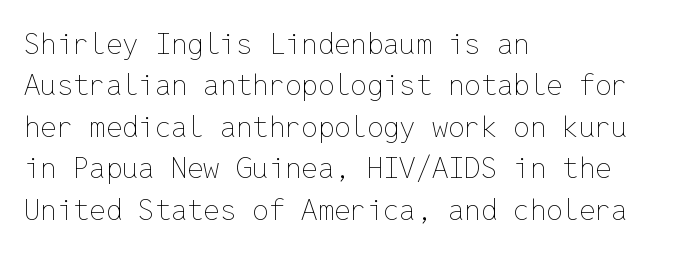
The image shows 29 px thin type, upright, monospaced; set left-aligned, normal line spacing (1.43x), normal letter spacing, not underlined; low stroke contrast and a medium x-height.
